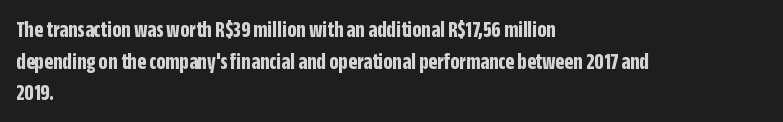
Q: Is the text bold? A: Yes.
Q: Is the text italic (slanted)? A: No, it is upright.
Q: Is the text underlined? A: No.
Q: How is the paragraph aligned? A: Left-aligned.
Q: Is the spacing between letters normal or unusually wide? A: Normal.
Q: Is the spacing between lines tight, normal or loose? A: Normal.
